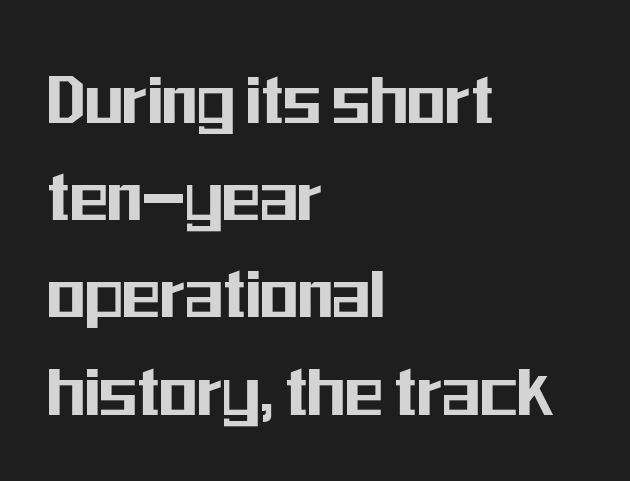
Tracking value appears to be zero — textbook default spacing. Posture: vertical. Think of a printed novel: that variable character pitch is what you see here. The paragraph has a hard left edge and a soft right edge. In terms of letterform style, serifs are entirely absent.
